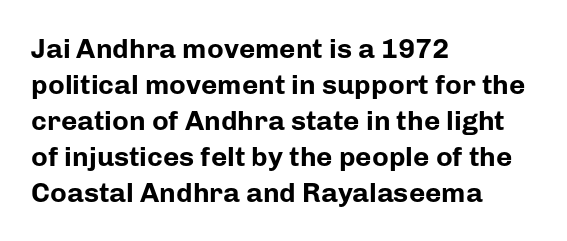
Note the varied advance widths — an 'i' is clearly narrower than an 'm'. Where is the straight margin? On the left. The specimen reads as upright at a glance. Clear beneath every line of the passage.
